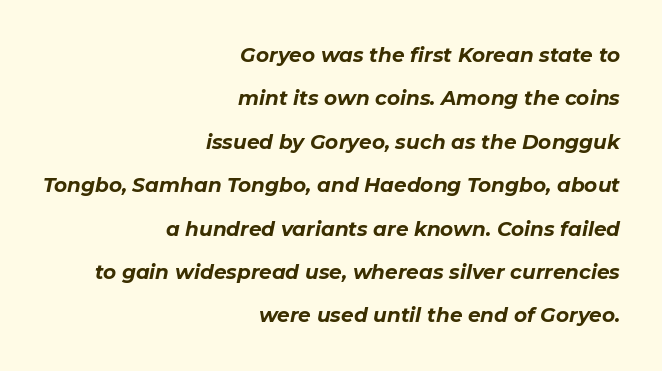
Q: Is the text bold? A: Yes.
Q: Is the text italic (slanted)? A: Yes, it leans right by about 11 degrees.
Q: Is the text underlined? A: No.
Q: How is the paragraph aligned? A: Right-aligned.
Q: Is the spacing between letters normal or unusually wide? A: Normal.
Q: Is the spacing between lines tight, normal or loose? A: Loose.
